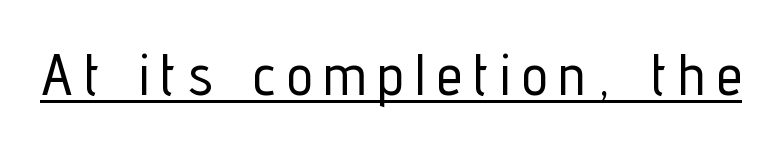
Substantial extra tracking has been applied to these lines. You can tell it's not italic because the verticals are truly vertical. A continuous stroke trails under the words, as in a hyperlink. The rendering uses natural spacing where letterforms have individual widths.
